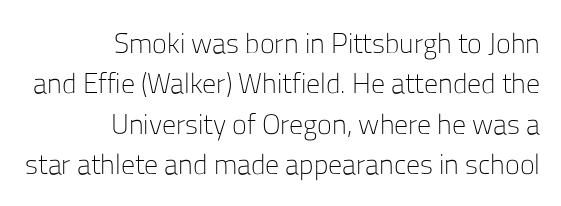
Q: Is the text bold? A: No.
Q: Is the text italic (slanted)? A: No, it is upright.
Q: Is the typeface a serif or a sans-serif typeface? A: Sans-serif.
Q: Is the text underlined? A: No.
Q: How is the paragraph aligned? A: Right-aligned.
Q: Is the spacing between letters normal or unusually wide? A: Normal.
Q: Is the spacing between lines tight, normal or loose? A: Normal.
Q: Width (condensed, normal, or wide)? A: Normal.
Q: Stroke contrast? A: Low.
Q: x-height? A: Medium.
Q: Monospaced? A: No.
